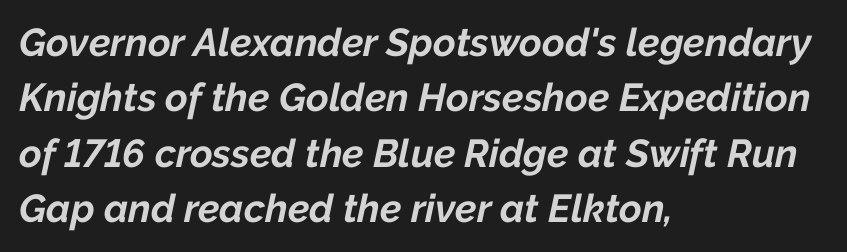
Leading matches the norm, producing a regular column. This sample uses plain, unmodified letter spacing. The axis of the letterforms is tilted away from vertical. Typesetter's note: full bold, strokes at maximum text heaviness.
